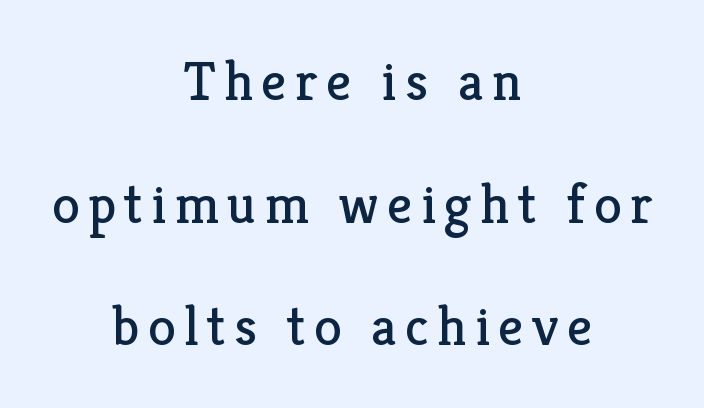
The image shows 56 px regular-weight serif type, upright; set centered, loose line spacing (2.19x), not underlined; low stroke contrast and a medium x-height.
